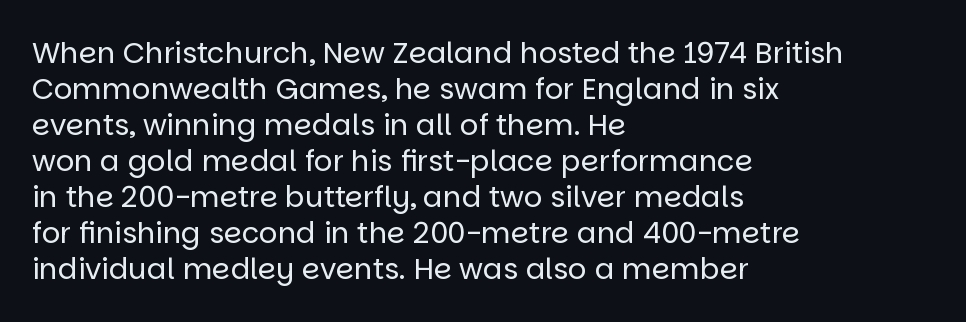
{"serif": "no", "italic": "no", "bold": "no", "weight": "regular", "width": "normal", "stroke_contrast": "low", "x_height": "large", "monospaced": "no", "underline": "no", "align": "left", "line_spacing_ratio": 1.24, "letter_spacing": "normal", "letter_spacing_em": 0.0, "glyph_px": 29}
